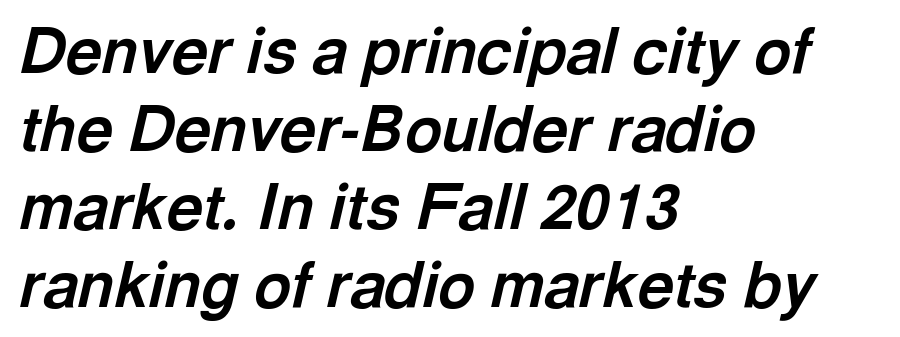
{"italic": "yes", "lean": "right", "slant_degrees": 13, "bold": "yes", "weight": "bold", "width": "normal", "x_height": "medium", "monospaced": "no", "underline": "no", "align": "left", "line_spacing_ratio": 1.24, "letter_spacing": "normal", "letter_spacing_em": 0.0, "glyph_px": 63}
